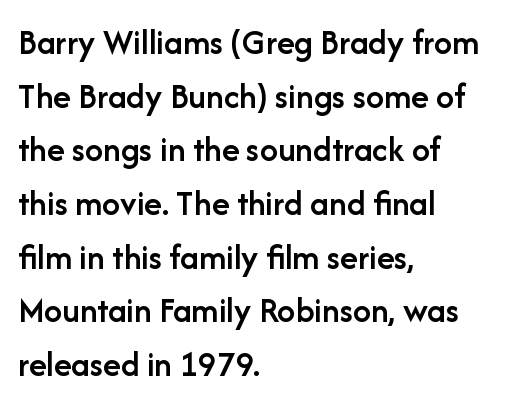
Q: Is the text bold? A: Semi-bold.
Q: Is the text italic (slanted)? A: No, it is upright.
Q: Is the typeface a serif or a sans-serif typeface? A: Sans-serif.
Q: Is the text underlined? A: No.
Q: How is the paragraph aligned? A: Left-aligned.
Q: Is the spacing between letters normal or unusually wide? A: Normal.
Q: Is the spacing between lines tight, normal or loose? A: Normal.
Q: Width (condensed, normal, or wide)? A: Normal.
Q: Stroke contrast? A: Low.
Q: x-height? A: Medium.
Q: Monospaced? A: No.
